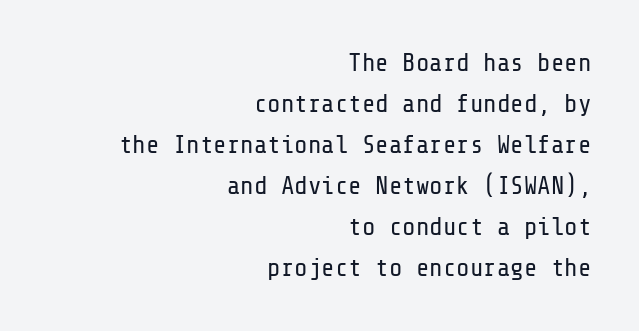
The weight tops out at a normal text grade. The paragraph shown leans on its right margin. This block has exactly the height ordinary leading produces. The specimen omits any rule beneath the text block's lines. These lines keep a tight, regular rhythm from letter to letter. If you drew a line through each stem, it would be perfectly vertical.
